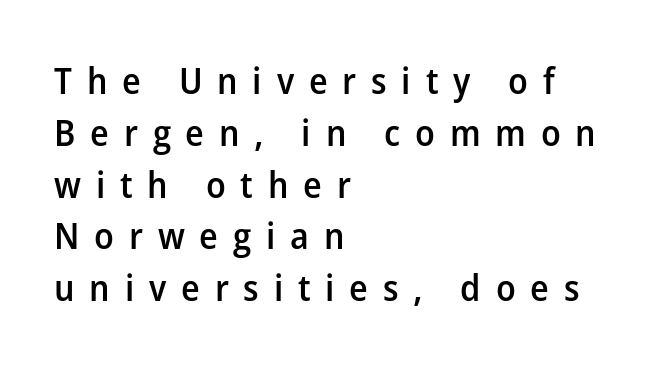
The image shows 37 px semibold sans-serif type, upright; set left-aligned, normal line spacing (1.4x), unusually wide letter spacing (+0.4 em), not underlined; low stroke contrast and a medium x-height.
